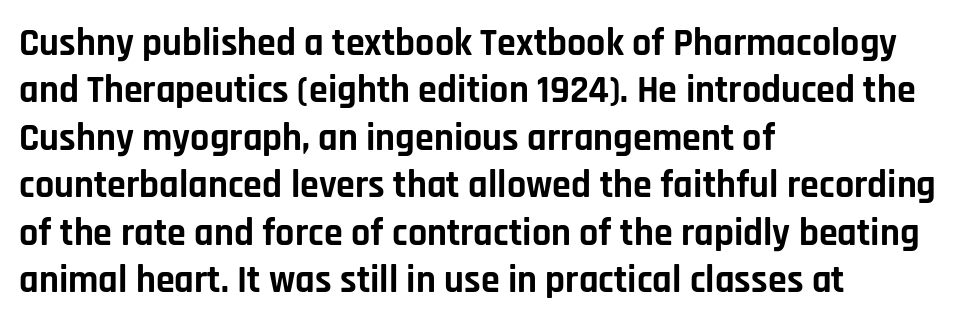
The image shows 38 px bold sans-serif type, upright; set left-aligned, normal line spacing (1.25x), normal letter spacing, not underlined; low stroke contrast and a large x-height.
